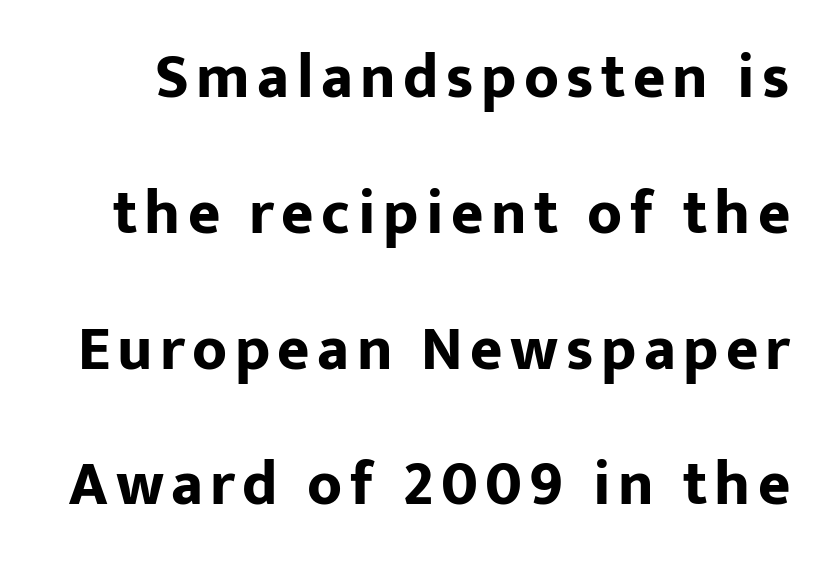
Vertical strokes here are truly vertical. The string is rendered with underlining switched off. This sample trades compactness for vertical openness between lines. What kind of face is this? One without serifs — a sans.
